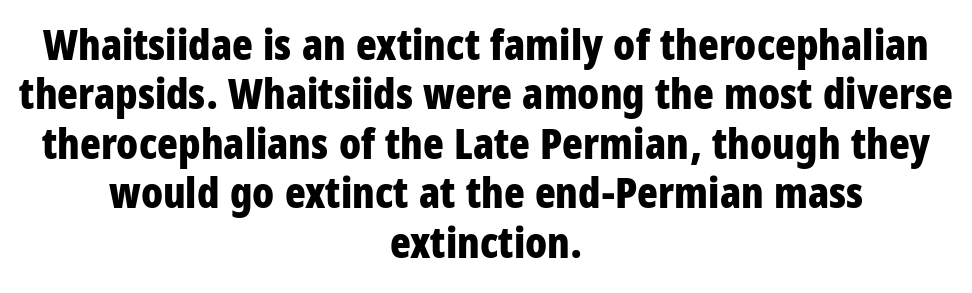
The letters carry no serifs — their stems end cleanly without finishing strokes. The face used here is proportionally spaced, like ordinary book or web type. The horizontal fit of the characters is conventional and even. Does the leading feel generous? Not at all — it's pinched. You'd pick this weight for a headline — it's a proper bold. A student would call this center alignment; a typographer would say set centered.
